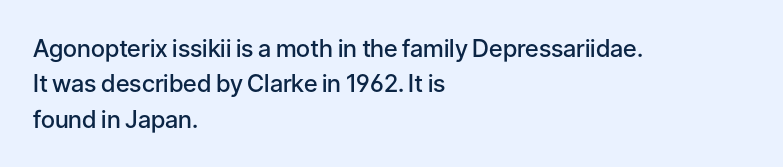
A fair bit of extra ink — the face is semibold, not bold. A roman cut, with each character standing at attention. The ragged edge is on the right, which tells us the setting is flush left. Leading: standard. The area under the type is left untouched.
